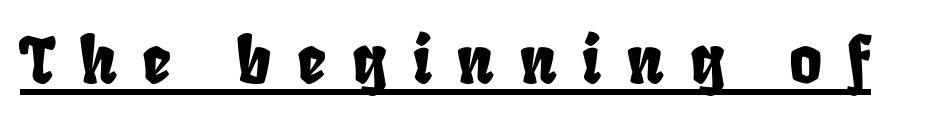
The image shows 63 px condensed sans-serif type; set unusually wide letter spacing (+0.41 em), underlined; low stroke contrast and a large x-height.
